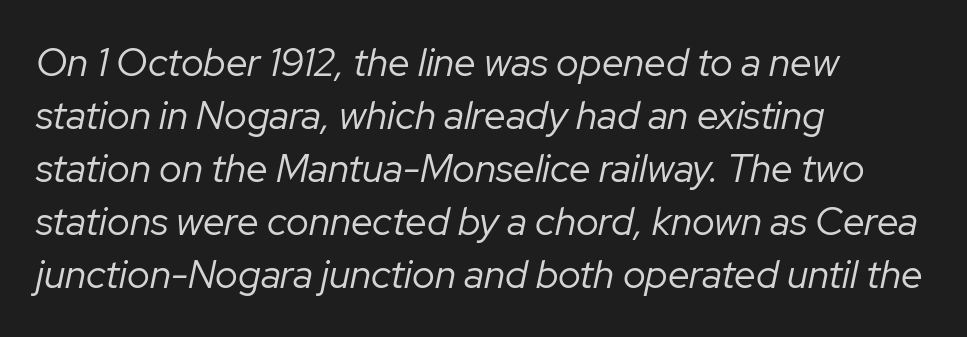
The image shows 39 px regular-weight type, italic (leaning right); set left-aligned, normal line spacing (1.36x), normal letter spacing, not underlined; low stroke contrast and a medium x-height.
